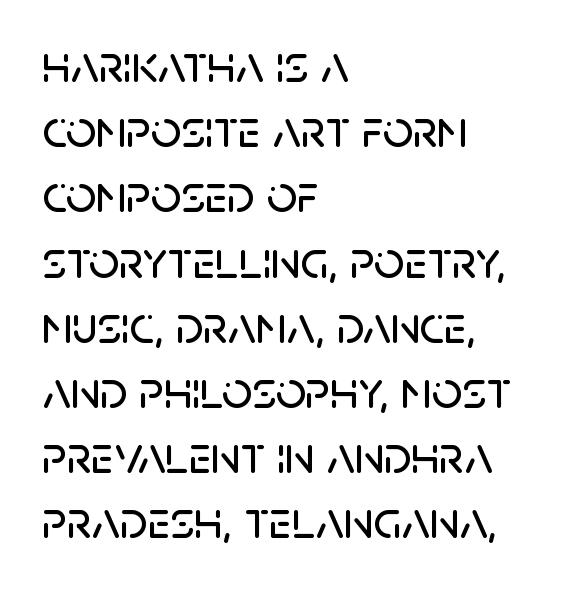
{"serif": "no", "italic": "no", "width": "normal", "stroke_contrast": "low", "x_height": "large", "monospaced": "no", "underline": "no", "align": "left", "line_spacing_ratio": 1.23, "letter_spacing": "normal", "letter_spacing_em": 0.0, "glyph_px": 53}
